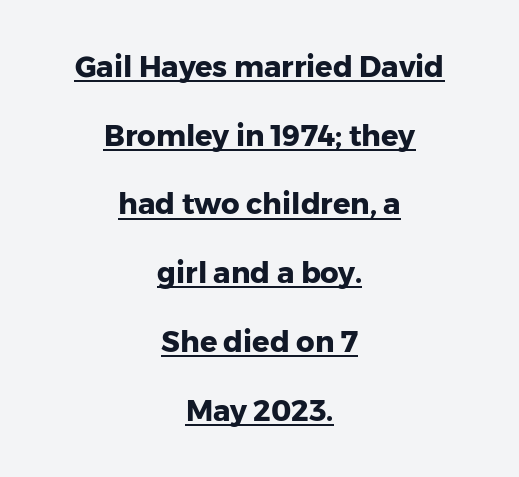
The rendering uses a large line-height, opening up the rows. In terms of letterspacing, this is plain default setting. Compared with an ordinary text face, these strokes are far heavier — a full bold. A continuous stroke trails under the words, as in a hyperlink.
